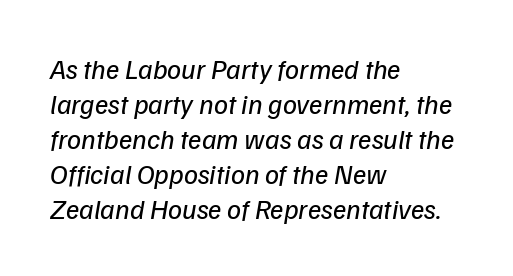
The image shows 28 px regular-weight type, italic (leaning right); set left-aligned, normal line spacing (1.25x), normal letter spacing, not underlined; low stroke contrast and a medium x-height.
